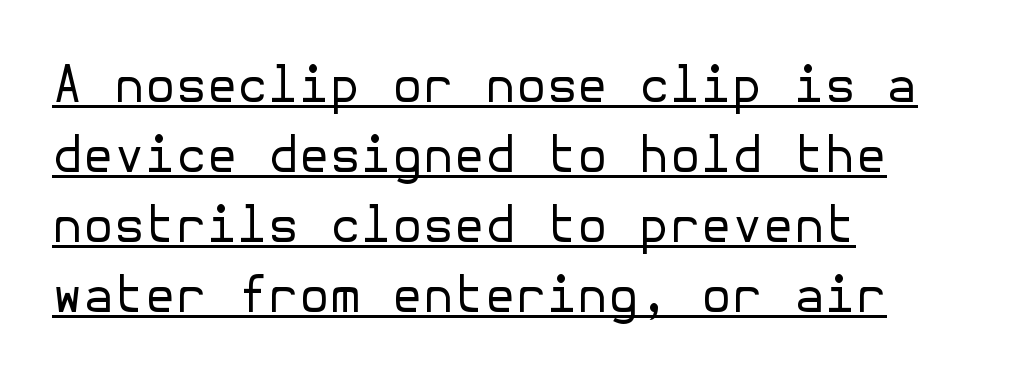
{"serif": "no", "italic": "no", "bold": "no", "weight": "regular", "width": "normal", "stroke_contrast": "low", "x_height": "medium", "underline": "yes", "align": "left", "line_spacing": "normal", "line_spacing_ratio": 1.4, "letter_spacing": "normal", "letter_spacing_em": 0.0, "glyph_px": 50}
